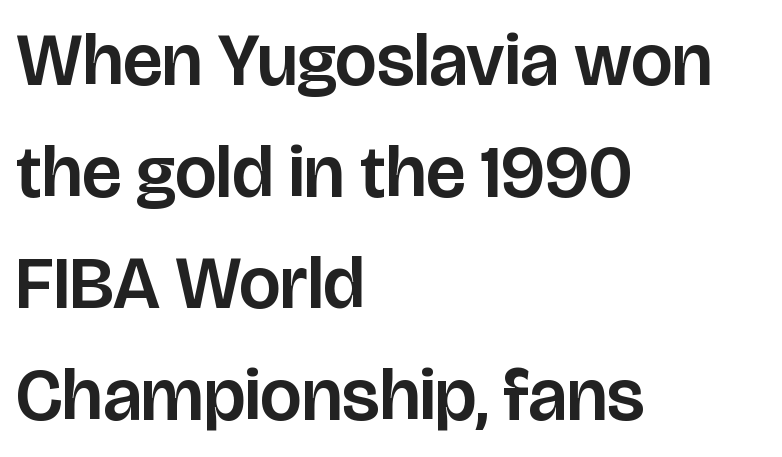
{"serif": "no", "italic": "no", "width": "normal", "stroke_contrast": "low", "x_height": "large", "monospaced": "no", "underline": "no", "align": "left", "line_spacing": "normal", "line_spacing_ratio": 1.51, "letter_spacing": "normal", "letter_spacing_em": 0.0, "glyph_px": 74}
